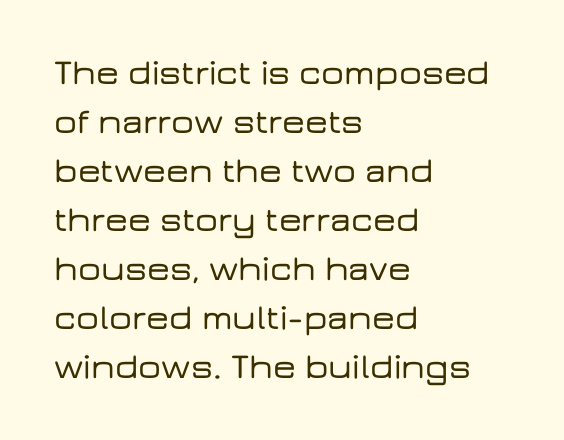
{"serif": "no", "italic": "no", "width": "wide", "stroke_contrast": "low", "x_height": "medium", "monospaced": "no", "underline": "no", "align": "left", "line_spacing": "normal", "line_spacing_ratio": 1.36, "letter_spacing": "normal", "letter_spacing_em": 0.0, "glyph_px": 36}
